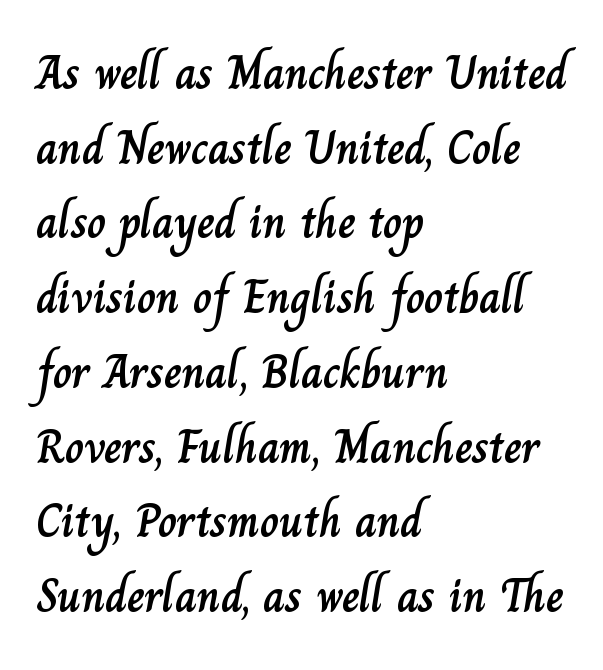
The image shows 47 px text type; set left-aligned, normal line spacing (1.59x), normal letter spacing, not underlined; low stroke contrast and a small x-height.
